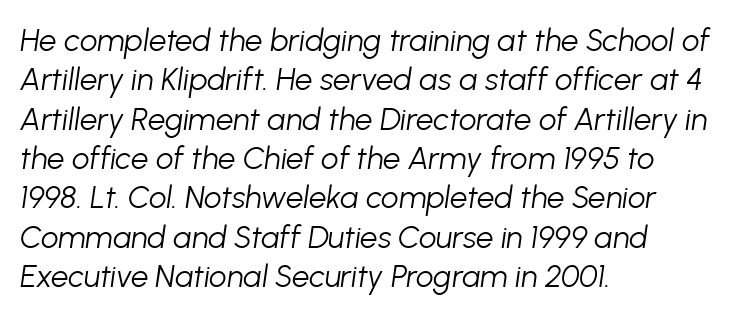
This sample has the flowing, uneven cadence of proportional lettering. Nobody touched the tracking dial on this one. Stems and bowls with no extra thickness — not bold. Honestly, there is no underline to notice here at all. Quick note: italic.
